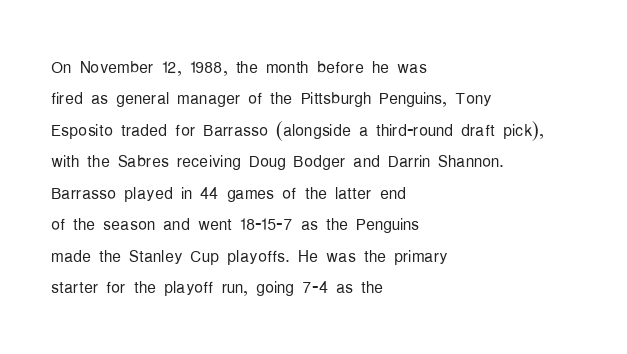
The line-height multiplier appears to be the usual default. The ragged edge is on the right, which tells us the setting is flush left. A typesetter would mark this as roman, not italic. This sample uses plain, unmodified letter spacing. No letter is thick-stroked: the sample isn't bold.
